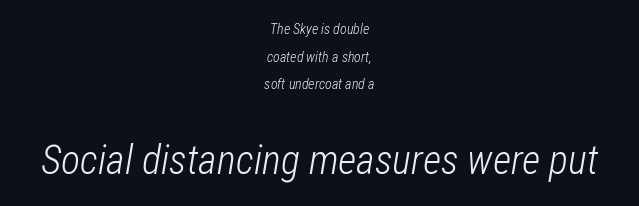
{"italic": "yes", "lean": "right", "slant_degrees": 12, "bold": "no", "weight": "light", "width": "condensed", "stroke_contrast": "low", "x_height": "medium", "monospaced": "no", "underline": "no", "align": "center", "line_spacing": "loose", "line_spacing_ratio": 1.98, "letter_spacing": "normal", "letter_spacing_em": 0.0, "larger_block": "second", "size_ratio": 2.86, "glyph_px": 40}
